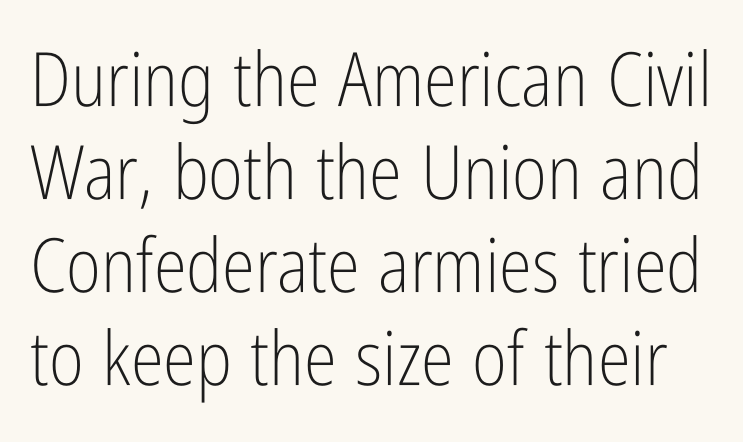
{"serif": "no", "italic": "no", "bold": "no", "weight": "light", "width": "condensed", "stroke_contrast": "low", "x_height": "medium", "monospaced": "no", "underline": "no", "line_spacing_ratio": 1.24, "letter_spacing": "normal", "letter_spacing_em": 0.0, "glyph_px": 75}
